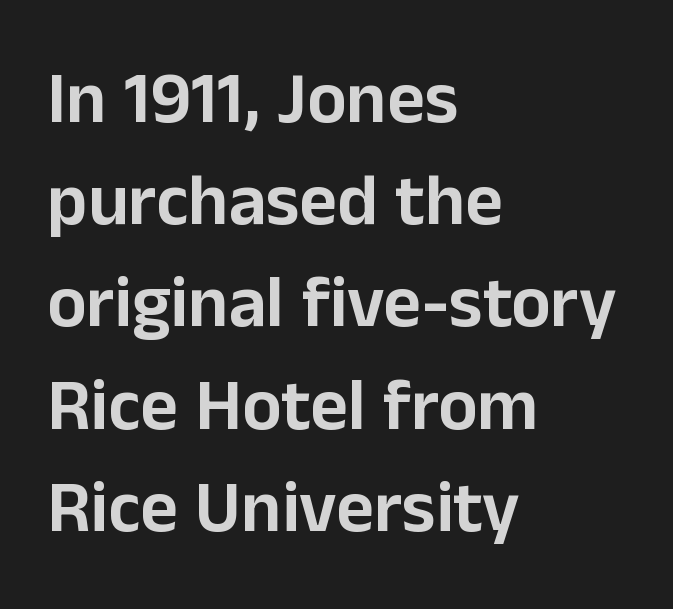
The image shows 73 px sans-serif type, upright; set left-aligned, normal line spacing (1.4x), normal letter spacing, not underlined; low stroke contrast and a medium x-height.
